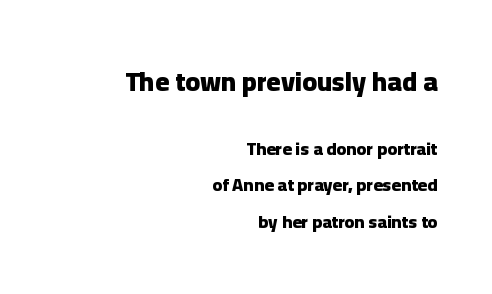
In terms of leading, this rendering errs on the spacious side. Look at the glyph heights: the upper group is clearly the bigger setting. The letters are bold, with thick, heavy strokes. The text block is weighted toward the right margin, trailing off unevenly leftward. Clear beneath every line of the passage. Look at the tracking — it's just the regular setting, nothing added.
